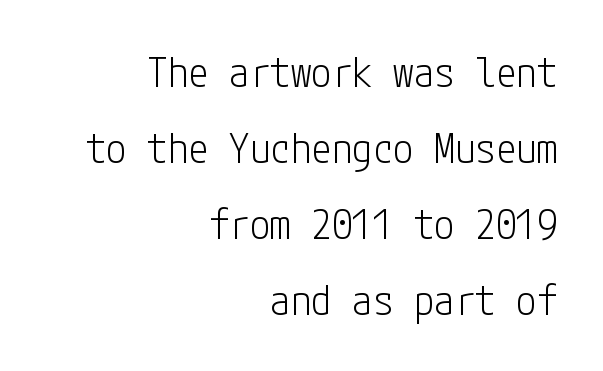
{"serif": "no", "italic": "no", "bold": "no", "weight": "light", "width": "condensed", "stroke_contrast": "low", "x_height": "medium", "underline": "no", "align": "right", "line_spacing_ratio": 1.85, "letter_spacing": "normal", "letter_spacing_em": 0.0, "glyph_px": 41}
